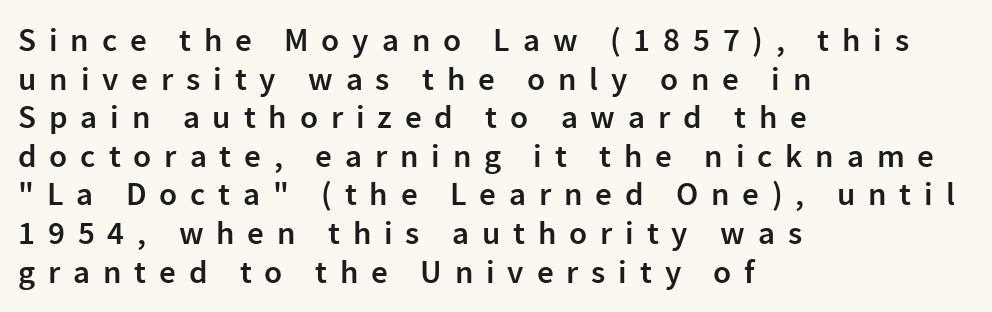
The type family on display is of the sans-serif kind. The paragraph shown leans on its left margin. The passage shown has open, widely tracked lettering throughout. Caption: semibold face, moderately heavy strokes. Descender tails drop into unmarked territory.
